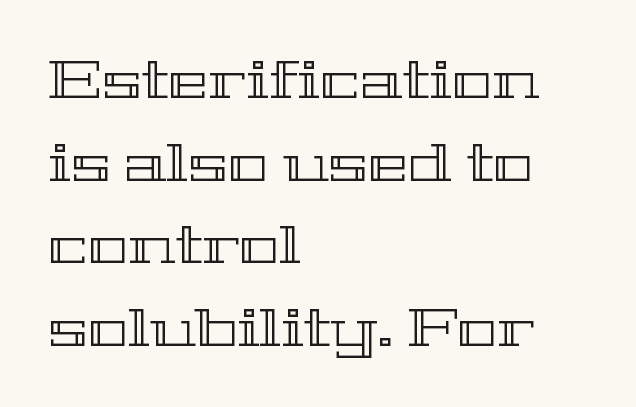
The image shows 54 px wide type, upright; set left-aligned, normal line spacing (1.53x), normal letter spacing, not underlined; a medium x-height.
